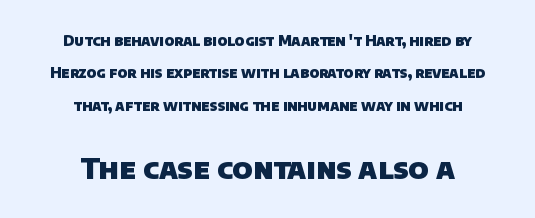
Descenders hang freely into open space. Regarding leading, the lines here are spaced well apart. Typographically, this falls in the sans-serif category. Is the type bold? Yes — the strokes are clearly thick and heavy. Words appear dense and cohesive because spacing is normal. Character size in the trailing block exceeds that of the leading block.
